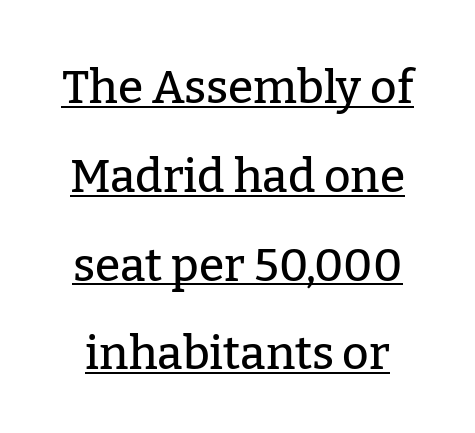
A serif font was chosen for this passage. Spacing verdict: proportional, widths tailored to each character. Vertical spacing — loose. This sample uses plain, unmodified letter spacing. A roman cut, with each character standing at attention.
